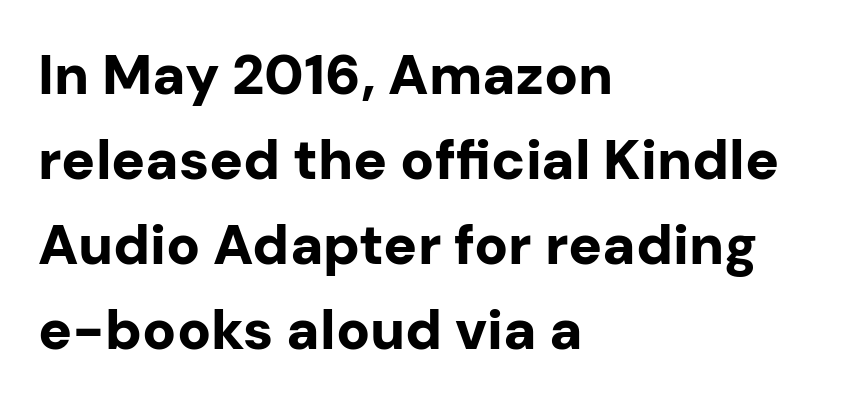
The strip under each line holds only bare page. Default kerning and tracking; the words read as compact shapes. Upright lettering throughout. I'd call this a sans setting — the letters go barefoot. The passage shown is emphatically bold.
